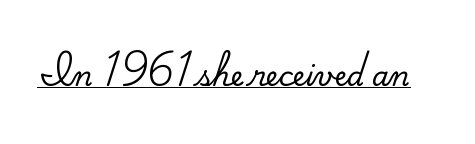
{"underline": "yes", "letter_spacing": "normal", "letter_spacing_em": 0.0, "glyph_px": 27}
